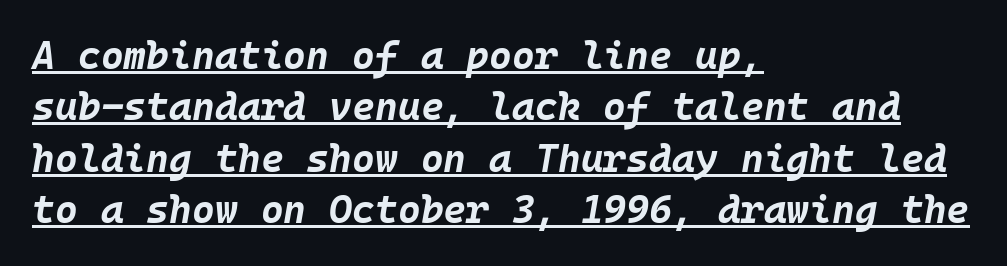
The image shows 39 px bold type, italic (leaning right), monospaced; set left-aligned, normal line spacing (1.32x), normal letter spacing, underlined; low stroke contrast and a large x-height.
